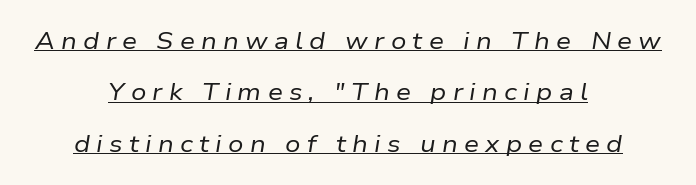
The passage shown has open, widely tracked lettering throughout. On a weight scale, this lands at 450 or below. Reading down the column, the eye jumps a long way to each next line. The face used here appears with an underline applied. The text carries the slant typical of an italic or oblique font. This sample is center-justified, so both line endings float freely.
